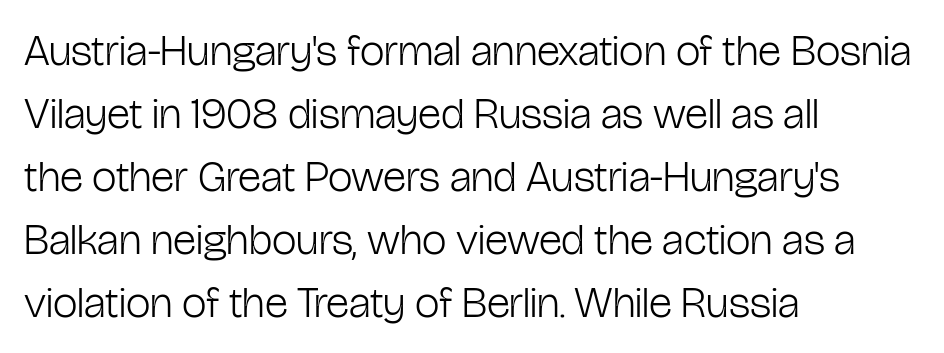
Layout note: lines flush left. Vertical strokes here are truly vertical. The rendering keeps characters at their native spacing. Unlike a traditional serif, this face leaves its strokes unadorned.
